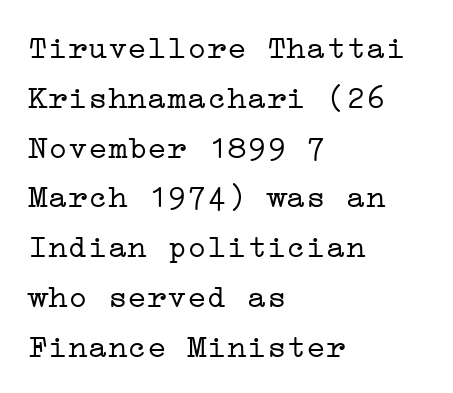
Type style note: has serifs. The lines sit at an ordinary, default distance from one another. Is the type heavy? It reads as light-to-regular instead. Glyph-to-glyph distance matches everyday printed text. One-word summary of the alignment: left. The specimen omits any rule beneath the text block's lines.
